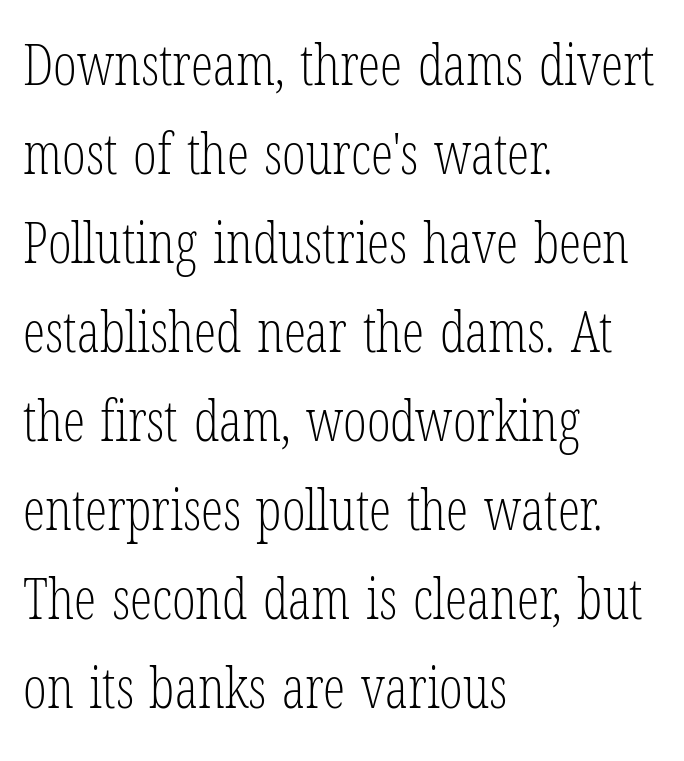
Q: Is the text bold? A: No.
Q: Is the text italic (slanted)? A: No, it is upright.
Q: Is the typeface a serif or a sans-serif typeface? A: Serif.
Q: Is the text underlined? A: No.
Q: How is the paragraph aligned? A: Left-aligned.
Q: Is the spacing between letters normal or unusually wide? A: Normal.
Q: Is the spacing between lines tight, normal or loose? A: Normal.
Q: Width (condensed, normal, or wide)? A: Condensed.
Q: Stroke contrast? A: Low.
Q: x-height? A: Medium.
Q: Monospaced? A: No.
